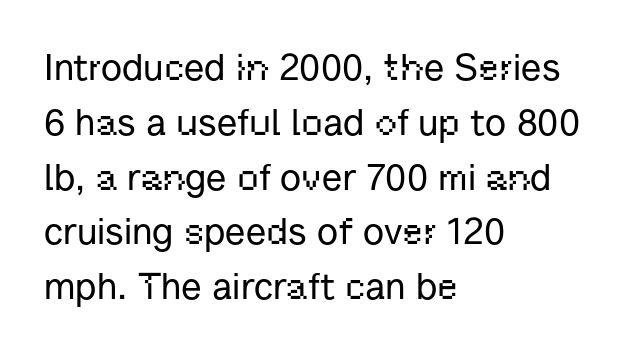
The image shows 37 px sans-serif type, upright; set left-aligned, normal line spacing (1.48x), normal letter spacing, not underlined; low stroke contrast and a medium x-height.
